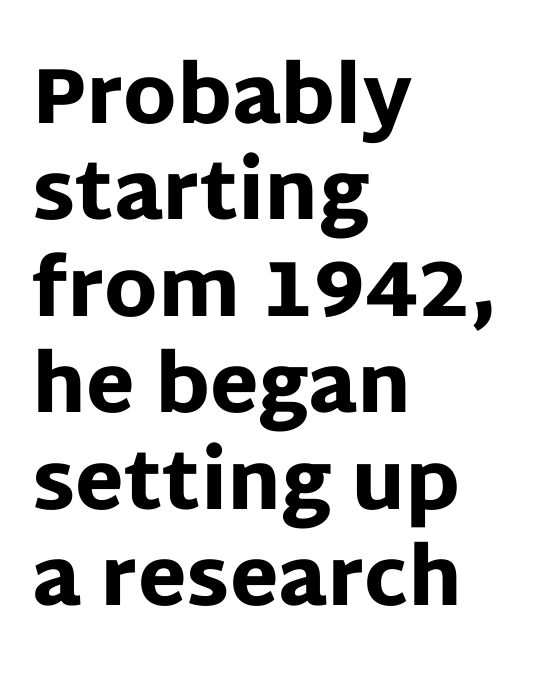
This sample uses plain, unmodified letter spacing. Set as a true bold cut, around the 700 mark. No italicization has been applied; the sample stays upright. Typeset ragged right — the left edge is the straight one. Think of a printed novel: that variable character pitch is what you see here.
